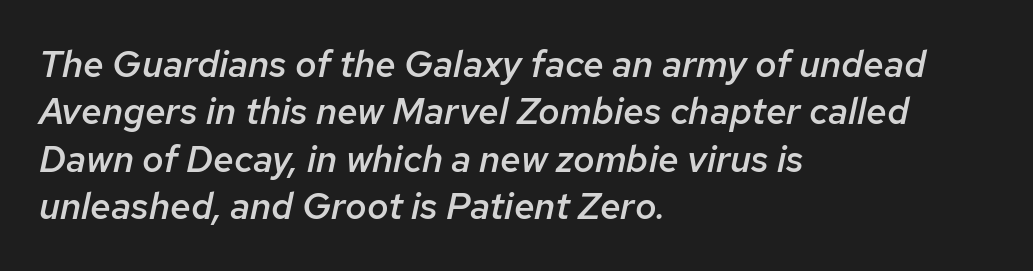
{"italic": "yes", "lean": "right", "slant_degrees": 12, "bold": "semi", "weight": "semibold", "width": "normal", "stroke_contrast": "low", "x_height": "medium", "monospaced": "no", "underline": "no", "align": "left", "line_spacing": "normal", "line_spacing_ratio": 1.28, "letter_spacing": "normal", "letter_spacing_em": 0.0, "glyph_px": 37}
